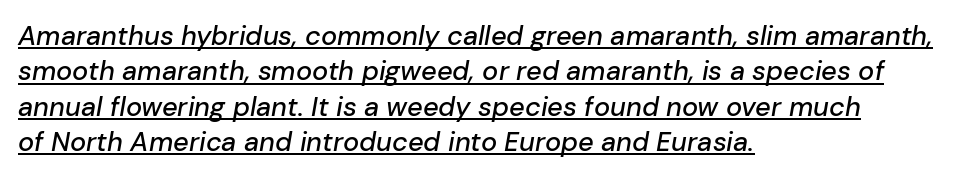
Normally led — the rows are evenly, conventionally spaced. The face used here is rendered with its standard letterfit. Students, observe the line beneath the letters — that is underlining. Leftover space on each line is placed entirely after the last word.
